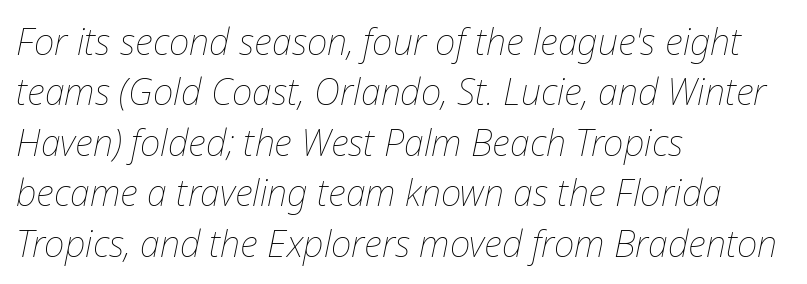
The image shows 36 px thin type, italic (leaning right); set left-aligned, normal line spacing (1.4x), normal letter spacing, not underlined; low stroke contrast and a medium x-height.
